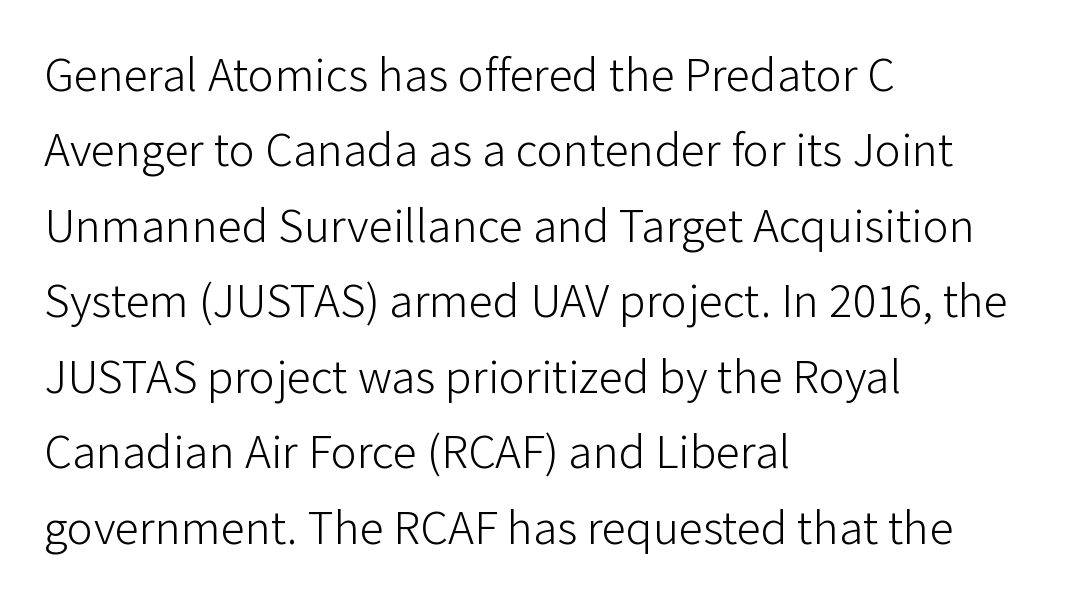
Q: Is the text bold? A: No.
Q: Is the text italic (slanted)? A: No, it is upright.
Q: Is the typeface a serif or a sans-serif typeface? A: Sans-serif.
Q: Is the text underlined? A: No.
Q: How is the paragraph aligned? A: Left-aligned.
Q: Is the spacing between letters normal or unusually wide? A: Normal.
Q: Is the spacing between lines tight, normal or loose? A: Normal.
Q: Width (condensed, normal, or wide)? A: Normal.
Q: Stroke contrast? A: Low.
Q: x-height? A: Medium.
Q: Monospaced? A: No.
